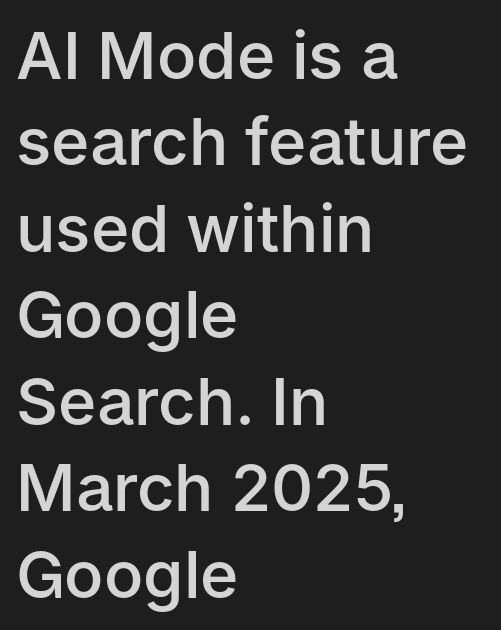
The horizontal fit of the characters is conventional and even. Here the designer chose a conventional face with non-uniform glyph widths. If you drew a ruler down the left edge, every line would touch it. Does the leading feel generous? No, just average. Observe the absence of serifs on each vertical stroke in this sample.
